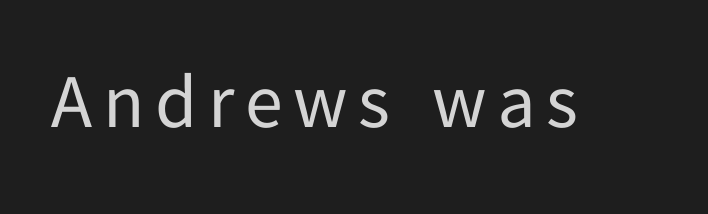
{"serif": "no", "italic": "no", "bold": "no", "weight": "regular", "width": "normal", "stroke_contrast": "low", "x_height": "medium", "monospaced": "no", "underline": "no", "glyph_px": 76}
